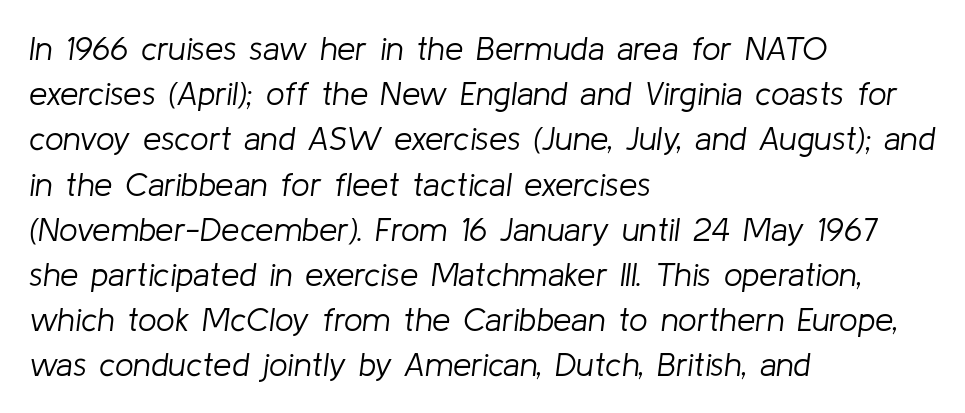
No chunkiness to these letters — they're not bold. The rag falls on the right side of this text block. The rendering applies a slant to the glyphs. No word sits above an underline.
